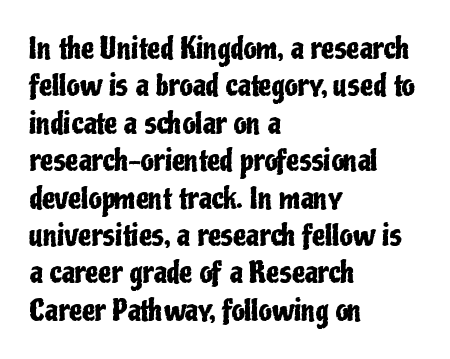
Q: Is the text italic (slanted)? A: No, it is upright.
Q: Is the typeface a serif or a sans-serif typeface? A: Sans-serif.
Q: Is the text underlined? A: No.
Q: How is the paragraph aligned? A: Left-aligned.
Q: Is the spacing between letters normal or unusually wide? A: Normal.
Q: Is the spacing between lines tight, normal or loose? A: Normal.
Q: Width (condensed, normal, or wide)? A: Condensed.
Q: Stroke contrast? A: Low.
Q: x-height? A: Medium.
Q: Monospaced? A: No.
